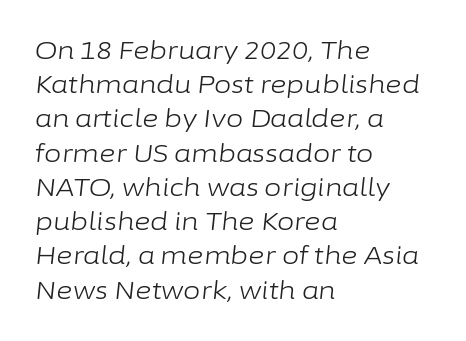
Q: Is the text bold? A: No.
Q: Is the text italic (slanted)? A: Yes, it leans right by about 6 degrees.
Q: Is the text underlined? A: No.
Q: How is the paragraph aligned? A: Left-aligned.
Q: Is the spacing between letters normal or unusually wide? A: Normal.
Q: Is the spacing between lines tight, normal or loose? A: Normal.
